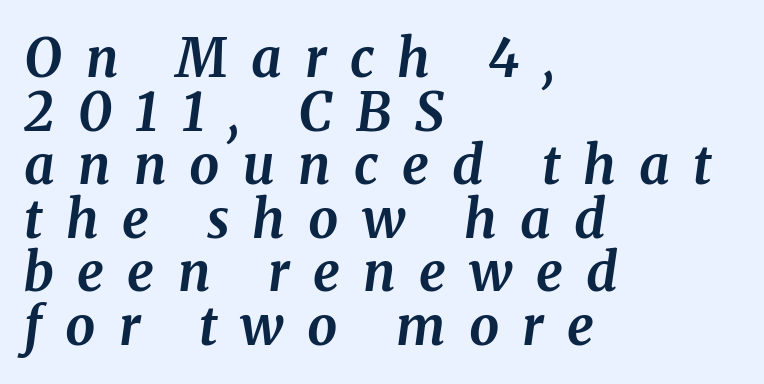
Q: Is the text bold? A: Yes.
Q: Is the text italic (slanted)? A: Yes, it leans right by about 8 degrees.
Q: Is the typeface a serif or a sans-serif typeface? A: Serif.
Q: Is the text underlined? A: No.
Q: How is the paragraph aligned? A: Left-aligned.
Q: Is the spacing between letters normal or unusually wide? A: Unusually wide.
Q: Is the spacing between lines tight, normal or loose? A: Tight.
Q: Width (condensed, normal, or wide)? A: Normal.
Q: Stroke contrast? A: Medium.
Q: x-height? A: Medium.
Q: Monospaced? A: No.
